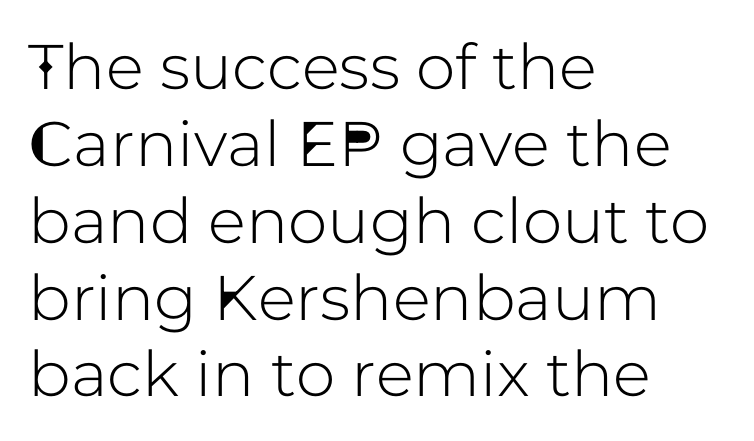
The image shows 63 px sans-serif type, upright; set left-aligned, line spacing 1.22x, normal letter spacing, not underlined; low stroke contrast and a medium x-height.
